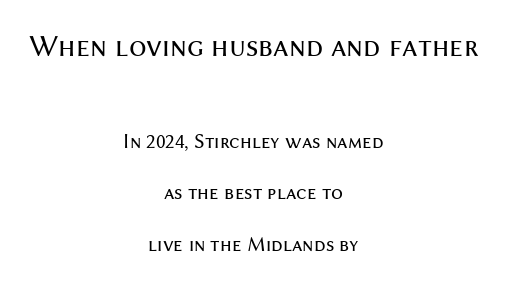
Q: Is the text bold? A: No.
Q: Is the text italic (slanted)? A: No, it is upright.
Q: Is the typeface a serif or a sans-serif typeface? A: Sans-serif.
Q: Is the text underlined? A: No.
Q: How is the paragraph aligned? A: Centered.
Q: Is the spacing between letters normal or unusually wide? A: Normal.
Q: Is the spacing between lines tight, normal or loose? A: Loose.
Q: Which block of text is set in a larger size, the first (top) or the second (bottom)? A: The first (top) one.
Q: Width (condensed, normal, or wide)? A: Normal.
Q: Stroke contrast? A: Medium.
Q: x-height? A: Medium.
Q: Monospaced? A: No.
